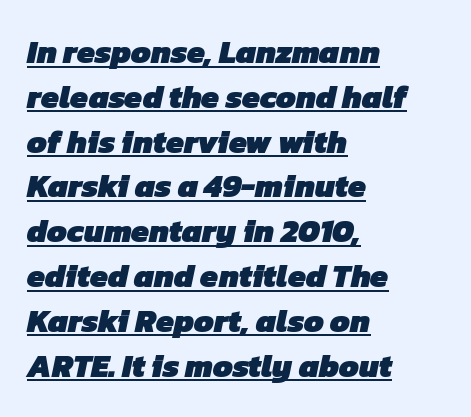
Q: Is the text bold? A: Yes.
Q: Is the typeface a serif or a sans-serif typeface? A: Sans-serif.
Q: Is the text underlined? A: Yes.
Q: How is the paragraph aligned? A: Left-aligned.
Q: Is the spacing between letters normal or unusually wide? A: Normal.
Q: Is the spacing between lines tight, normal or loose? A: Normal.
Q: Width (condensed, normal, or wide)? A: Normal.
Q: Stroke contrast? A: Low.
Q: x-height? A: Medium.
Q: Monospaced? A: No.
